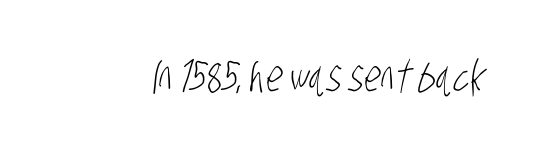
The image shows 43 px light, condensed sans-serif type; set normal letter spacing, not underlined; low stroke contrast and a large x-height.
